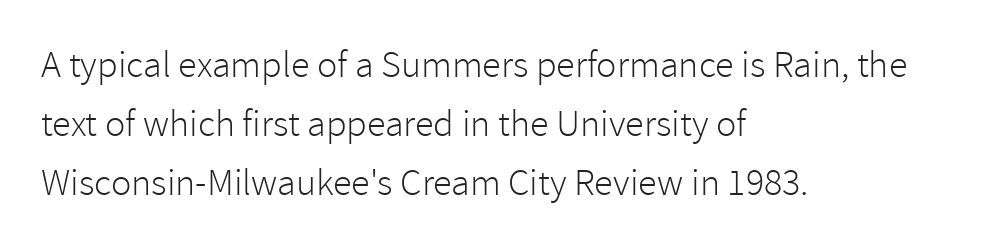
If you drew a ruler down the left edge, every line would touch it. The letters advance in unequal steps, a hallmark of proportional type. Observe the ordinary spacing: letters are neighbours, not strangers. In terms of posture, this sample is upright. Quick note: underline off.
